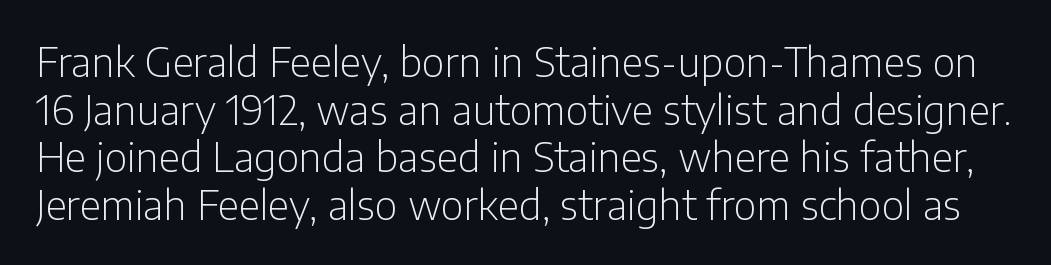
{"serif": "no", "italic": "no", "bold": "no", "weight": "light", "width": "normal", "stroke_contrast": "low", "x_height": "medium", "monospaced": "no", "underline": "no", "line_spacing_ratio": 1.22, "letter_spacing": "normal", "letter_spacing_em": 0.0, "glyph_px": 39}
